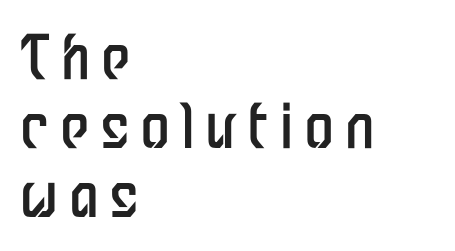
Q: Is the text bold? A: No.
Q: Is the text italic (slanted)? A: No, it is upright.
Q: Is the typeface a serif or a sans-serif typeface? A: Sans-serif.
Q: Is the text underlined? A: No.
Q: How is the paragraph aligned? A: Left-aligned.
Q: Is the spacing between lines tight, normal or loose? A: Tight.
Q: Width (condensed, normal, or wide)? A: Condensed.
Q: Stroke contrast? A: Low.
Q: x-height? A: Medium.
Q: Monospaced? A: No.
